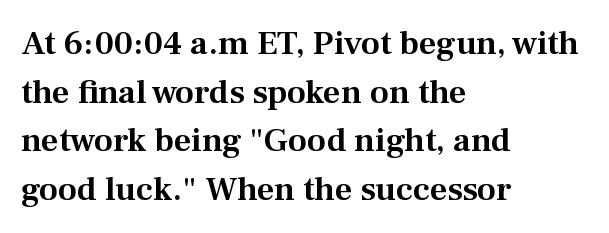
{"serif": "yes", "italic": "no", "width": "normal", "stroke_contrast": "medium", "x_height": "medium", "monospaced": "no", "underline": "no", "align": "left", "line_spacing": "normal", "line_spacing_ratio": 1.43, "letter_spacing": "normal", "letter_spacing_em": 0.0, "glyph_px": 34}
